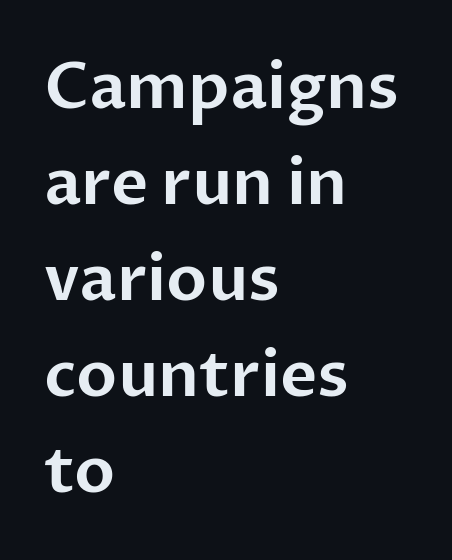
{"serif": "no", "italic": "no", "width": "normal", "stroke_contrast": "low", "x_height": "medium", "monospaced": "no", "underline": "no", "align": "left", "line_spacing": "normal", "line_spacing_ratio": 1.5, "letter_spacing": "normal", "letter_spacing_em": 0.0, "glyph_px": 64}
